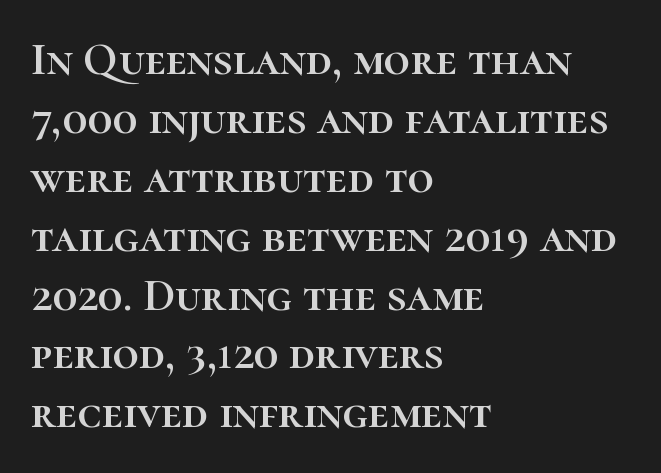
Q: Is the text italic (slanted)? A: No, it is upright.
Q: Is the text underlined? A: No.
Q: How is the paragraph aligned? A: Left-aligned.
Q: Is the spacing between letters normal or unusually wide? A: Normal.
Q: Is the spacing between lines tight, normal or loose? A: Normal.
Q: Width (condensed, normal, or wide)? A: Normal.
Q: Stroke contrast? A: High.
Q: x-height? A: Medium.
Q: Monospaced? A: No.
